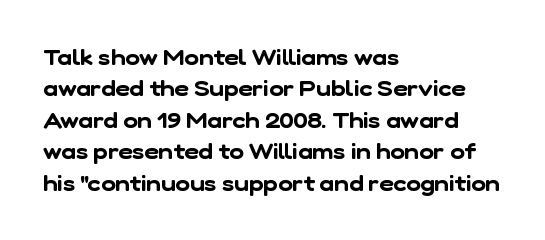
{"underline": "no", "align": "left", "line_spacing": "normal", "line_spacing_ratio": 1.43, "letter_spacing": "normal", "letter_spacing_em": 0.0, "glyph_px": 22}
